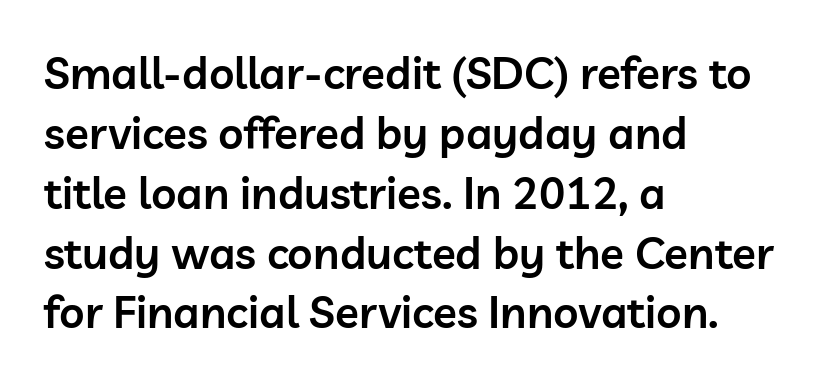
The compositor pushed each line to the left boundary. A clean baseline with only descenders dipping below it. Varying glyph widths throughout — classic text-font behaviour. Slightly chunky letters — semibold, I'd say, not full bold. Tall strokes in this sample are plumb rather than angled. What kind of face is this? One without serifs — a sans.
